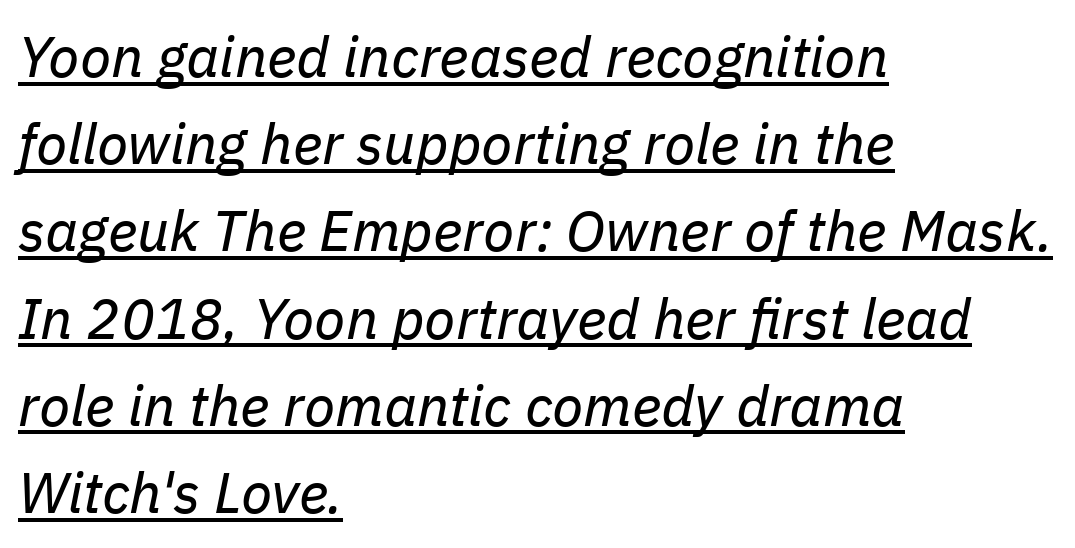
The image shows 57 px regular-weight type, italic (leaning right); set left-aligned, normal line spacing (1.53x), normal letter spacing, underlined; low stroke contrast and a medium x-height.
